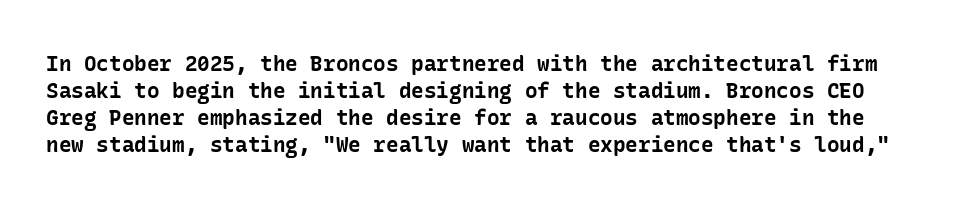
{"italic": "no", "bold": "yes", "underline": "no", "line_spacing": "normal", "line_spacing_ratio": 1.29, "letter_spacing": "normal", "letter_spacing_em": 0.0, "glyph_px": 21}
